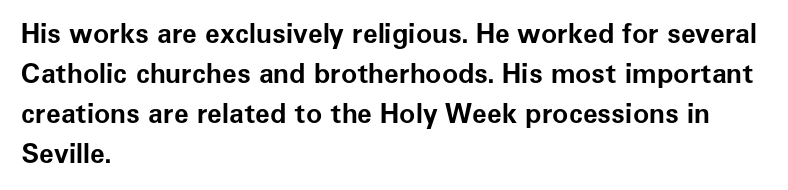
{"italic": "no", "bold": "yes", "underline": "no", "align": "left", "line_spacing": "normal", "line_spacing_ratio": 1.48, "letter_spacing": "normal", "letter_spacing_em": 0.0, "glyph_px": 27}
